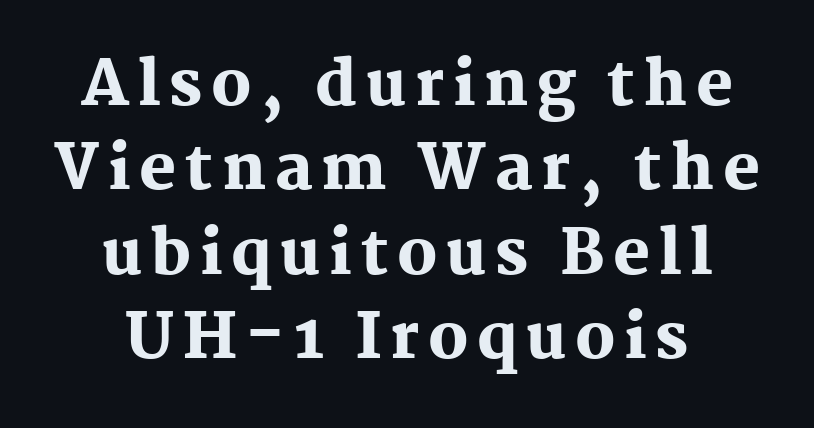
Q: Is the text bold? A: Yes.
Q: Is the text italic (slanted)? A: No, it is upright.
Q: Is the typeface a serif or a sans-serif typeface? A: Serif.
Q: Is the text underlined? A: No.
Q: How is the paragraph aligned? A: Centered.
Q: Is the spacing between lines tight, normal or loose? A: Normal.
Q: Width (condensed, normal, or wide)? A: Normal.
Q: Stroke contrast? A: Medium.
Q: x-height? A: Medium.
Q: Monospaced? A: No.
